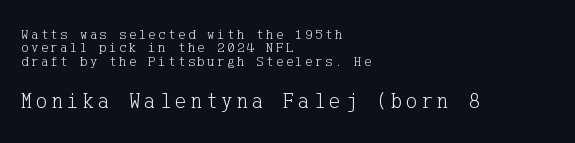
The image shows 22 px text type, upright; set left-aligned, tight line spacing (0.96x), not underlined; the second (bottom) block is 1.57x larger.
